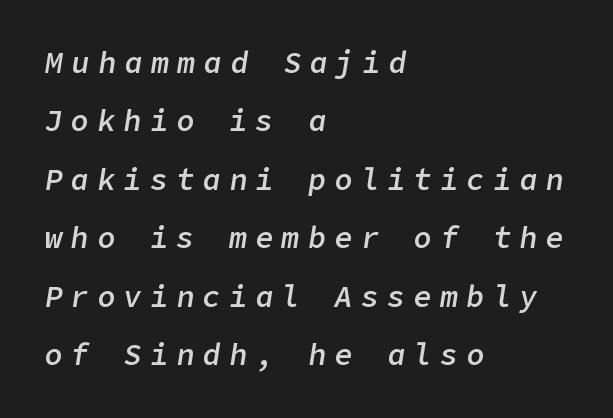
{"italic": "yes", "lean": "right", "slant_degrees": 9, "bold": "semi", "weight": "semibold", "width": "normal", "stroke_contrast": "low", "x_height": "medium", "underline": "no", "align": "left", "line_spacing": "loose", "line_spacing_ratio": 1.95, "letter_spacing": "wide", "letter_spacing_em": 0.28, "glyph_px": 30}
